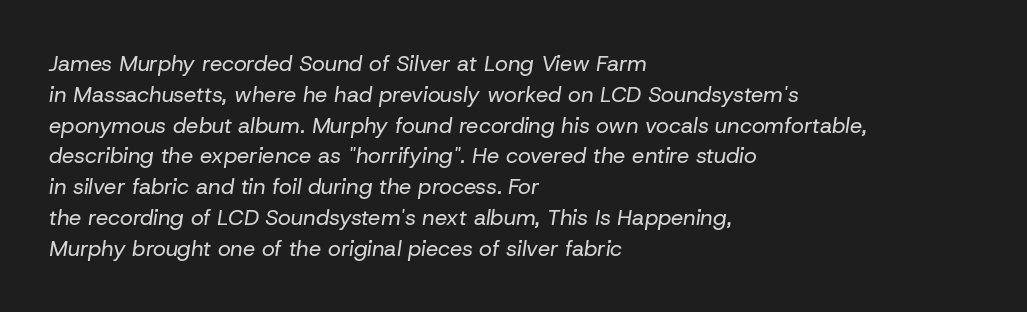
The image shows 22 px text type, italic (leaning right); set left-aligned, normal line spacing (1.4x), normal letter spacing, not underlined.
